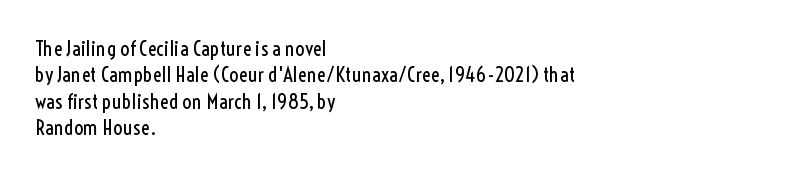
{"italic": "no", "bold": "no", "underline": "no", "align": "left", "line_spacing": "normal", "line_spacing_ratio": 1.26, "letter_spacing": "normal", "letter_spacing_em": 0.0, "glyph_px": 21}
